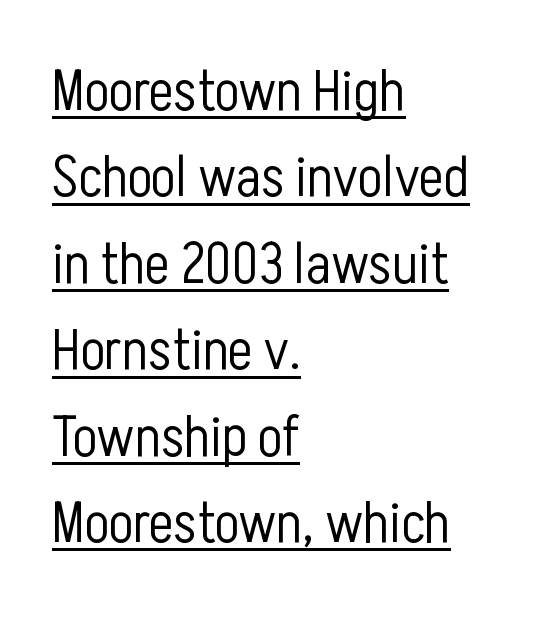
Q: Is the text bold? A: No.
Q: Is the text italic (slanted)? A: No, it is upright.
Q: Is the typeface a serif or a sans-serif typeface? A: Sans-serif.
Q: Is the text underlined? A: Yes.
Q: How is the paragraph aligned? A: Left-aligned.
Q: Is the spacing between letters normal or unusually wide? A: Normal.
Q: Is the spacing between lines tight, normal or loose? A: Normal.
Q: Width (condensed, normal, or wide)? A: Condensed.
Q: Stroke contrast? A: Low.
Q: x-height? A: Medium.
Q: Monospaced? A: No.
